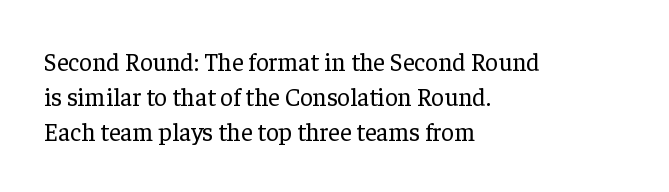
{"italic": "no", "bold": "no", "underline": "no", "align": "left", "line_spacing": "normal", "line_spacing_ratio": 1.41, "letter_spacing": "normal", "letter_spacing_em": 0.0, "glyph_px": 25}
